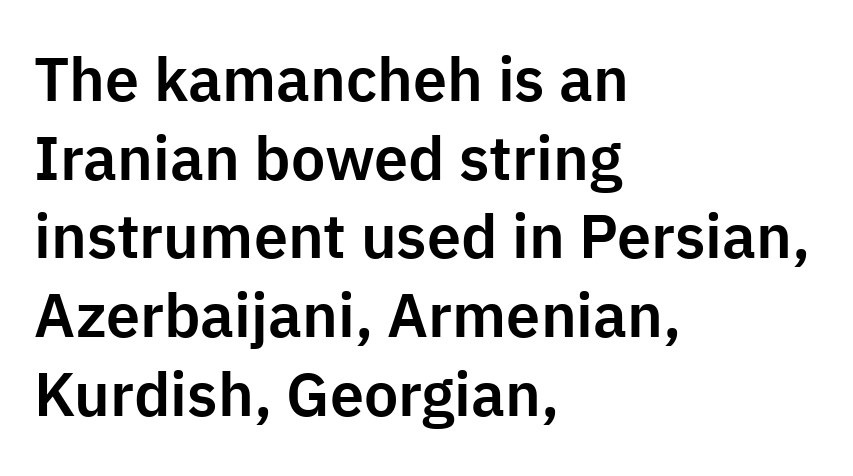
Letter spacing: default. Baseline-to-baseline distance is the conventional proportion of letter height. The lines in this sample share a left origin and differ only in where they stop. Is this a fixed-width face? No — the glyphs have proportional, varying widths. Typographically, this falls in the sans-serif category.
